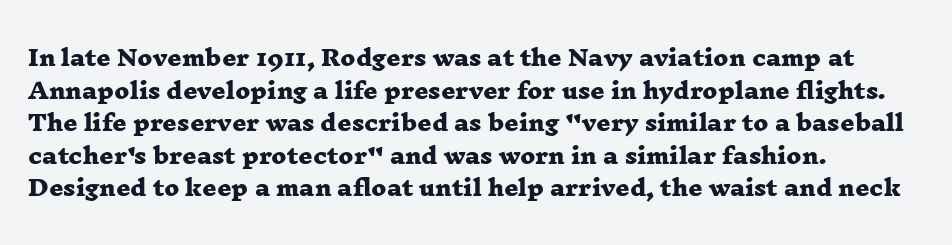
The passage is arranged the way most books set body copy — flush left. Decoration check: the copy has no underline. How would I describe the line gaps? Plain and ordinary. Nothing unusual about the tracking: characters are spaced as the font intends.
